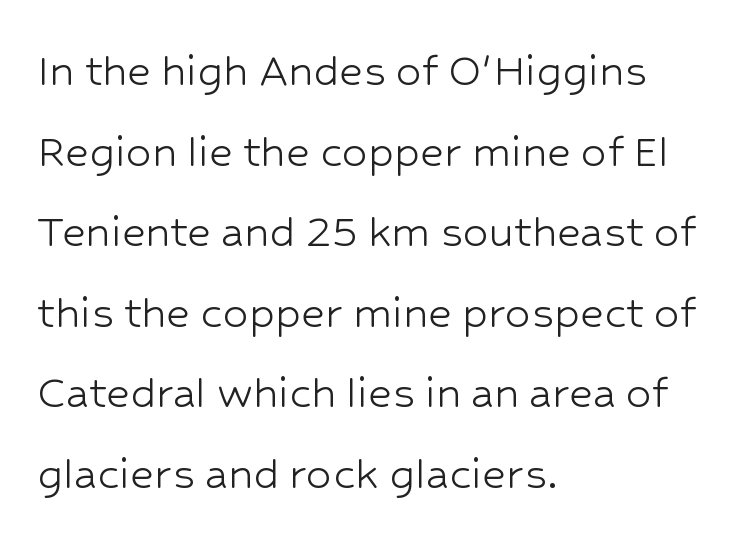
A normal amount of white space separates one row of letters from the next. The strip under each line holds only bare page. What kind of face is this? One without serifs — a sans. Unbolded letterforms with no extra heft.
